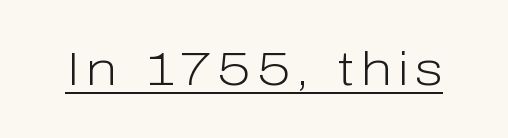
{"serif": "no", "italic": "no", "bold": "no", "weight": "light", "width": "normal", "stroke_contrast": "low", "x_height": "medium", "monospaced": "no", "underline": "yes", "glyph_px": 47}
